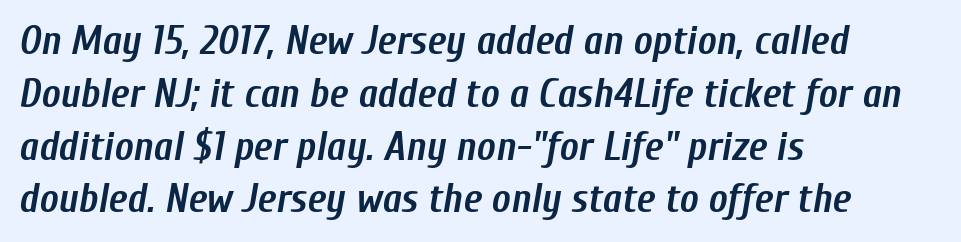
The image shows 40 px semibold, condensed type, italic (leaning right); set left-aligned, normal line spacing (1.32x), normal letter spacing, not underlined; low stroke contrast and a medium x-height.
